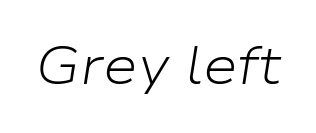
Q: Is the text bold? A: No.
Q: Is the text italic (slanted)? A: Yes, it leans right by about 9 degrees.
Q: Is the text underlined? A: No.
Q: Is the spacing between letters normal or unusually wide? A: Normal.
Q: Width (condensed, normal, or wide)? A: Wide.
Q: Stroke contrast? A: Low.
Q: x-height? A: Medium.
Q: Monospaced? A: No.
